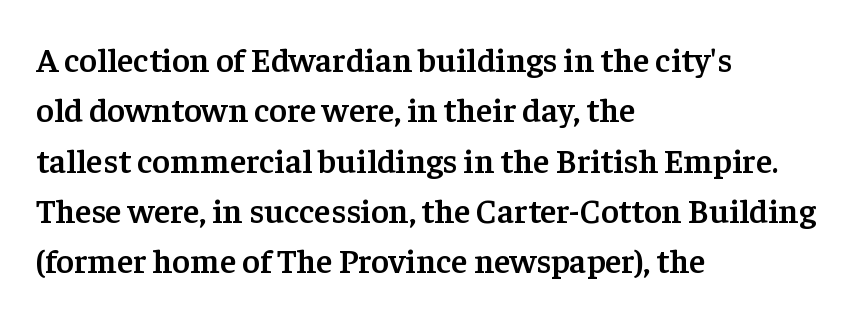
The rendering uses a moderate line-height, typical for paragraphs. I'd call this a serif setting — the letters wear small feet. The glyphs have the mass of a demibold cut, below bold. The string is rendered with underlining switched off. Observe the ordinary spacing: letters are neighbours, not strangers.
